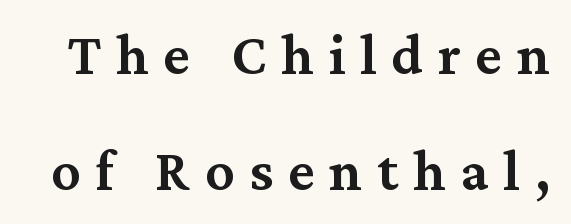
The image shows 59 px semibold serif type, upright; set loose line spacing (1.96x), unusually wide letter spacing (+0.25 em), not underlined; medium stroke contrast and a medium x-height.
